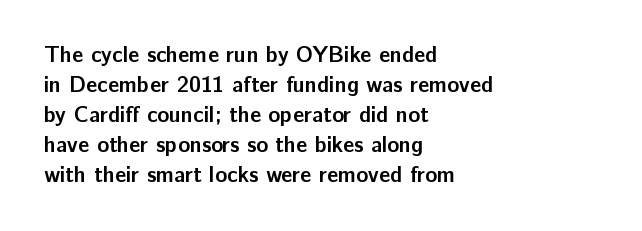
Italic: no, the glyphs are upright roman. Standard letterfit; no display-style spreading of the glyphs. Glance below the letters and you will spot only blank space. Its strokes are broad and dark, the hallmark of bold type.
